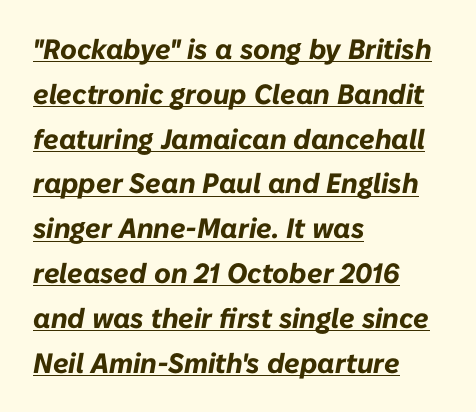
Every word sits above its own underline. These lines carry a lot of weight — the face is fully bold. Do the characters align in a grid? No, the font is proportional. The block of text has a typical density, with ordinary space between rows. The rendering keeps characters at their native spacing. Designer's note — italics engaged.
